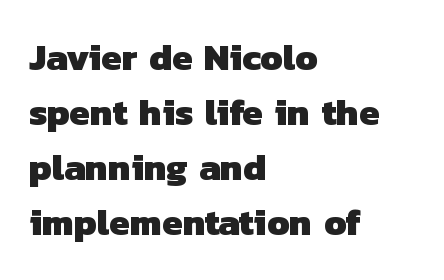
Does the leading feel generous? No, just average. A typesetter would call this proportional, since set widths differ per character. Regarding serifs, this sample does without them. Here the glyphs are tracked normally, forming tight word shapes. The area under the type is left untouched. The passage is arranged the way most books set body copy — flush left.
